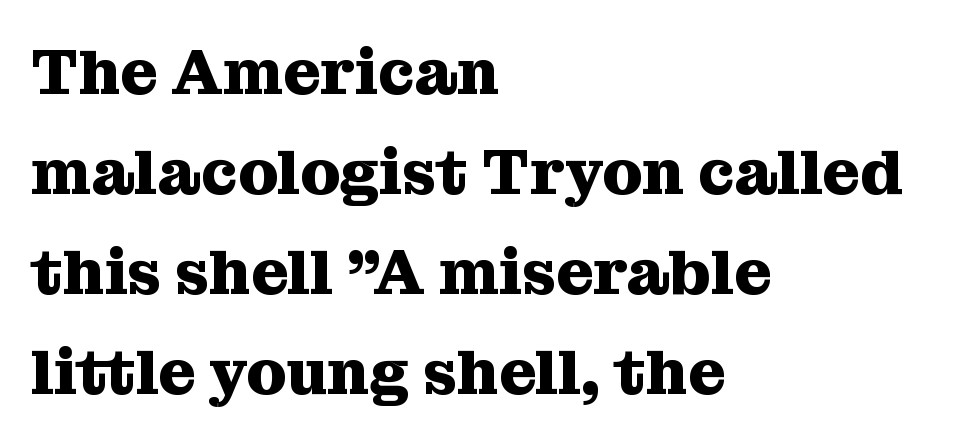
{"serif": "yes", "italic": "no", "bold": "yes", "weight": "heavy", "width": "normal", "stroke_contrast": "medium", "x_height": "medium", "monospaced": "no", "underline": "no", "align": "left", "line_spacing": "normal", "line_spacing_ratio": 1.56, "letter_spacing": "normal", "letter_spacing_em": 0.0, "glyph_px": 64}
